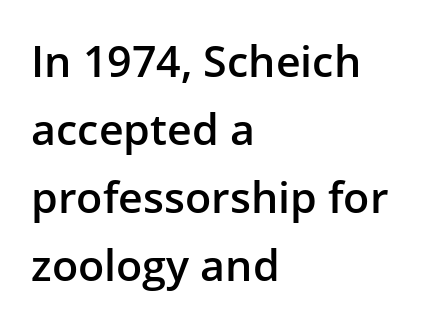
You could not count columns in this text — the font is proportionally spaced. Nobody touched the tracking dial on this one. Its strokes are somewhat broadened, the hallmark of semibold type. Where is the straight margin? On the left. Is there much room between lines? A standard amount, neither cramped nor airy.
